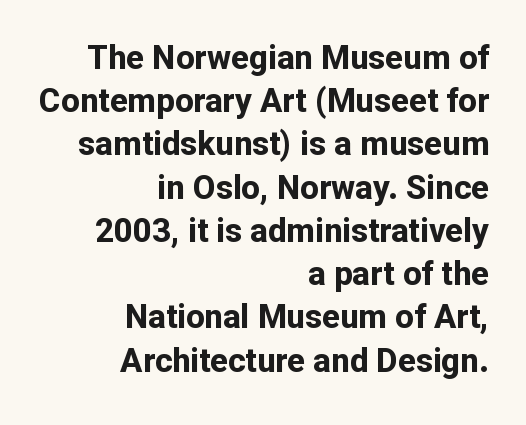
A typesetter would call this leading conventional body-copy spacing. Tall strokes in this sample are plumb rather than angled. The rag falls on the left side of this text block. The strip under each line holds only bare page. This sample uses a sans-serif face. Honestly, the letter spacing is just normal — you wouldn't notice it.
